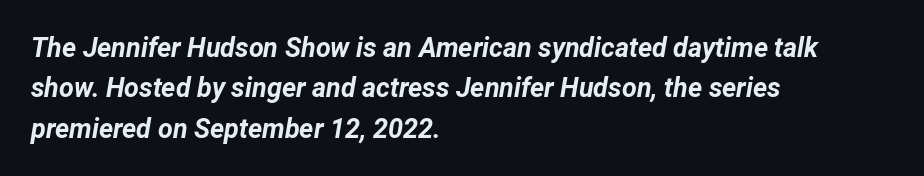
{"italic": "yes", "lean": "right", "slant_degrees": 12, "bold": "yes", "underline": "no", "align": "left", "line_spacing": "normal", "line_spacing_ratio": 1.5, "letter_spacing": "normal", "letter_spacing_em": 0.0, "glyph_px": 27}
